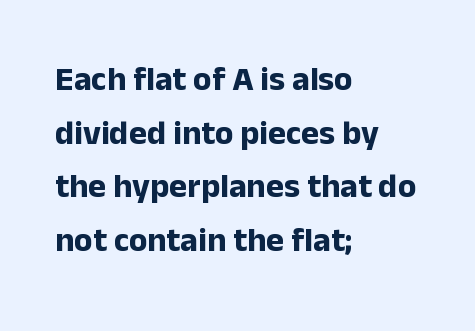
{"serif": "no", "italic": "no", "bold": "yes", "weight": "bold", "width": "normal", "stroke_contrast": "low", "x_height": "medium", "monospaced": "no", "underline": "no", "align": "left", "line_spacing": "normal", "line_spacing_ratio": 1.58, "letter_spacing": "normal", "letter_spacing_em": 0.0, "glyph_px": 34}
